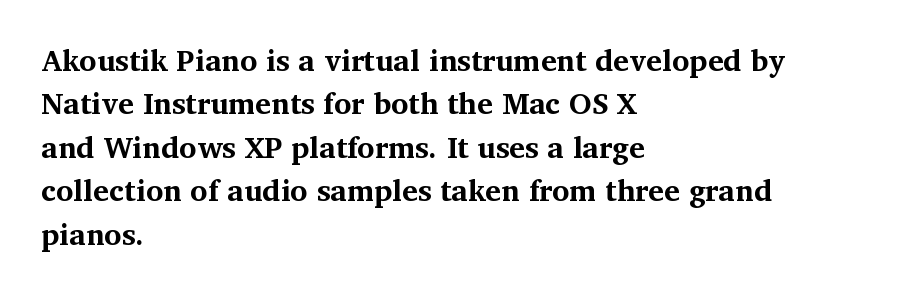
The glyphs have the mass of a bold cut. Does extra space separate the letters? No, they use regular spacing. Typographically, this falls in the serif category. Honestly, the row spacing looks completely unremarkable. Italic? Not at all — the glyphs are vertical. The face used here is proportionally spaced, like ordinary book or web type.
